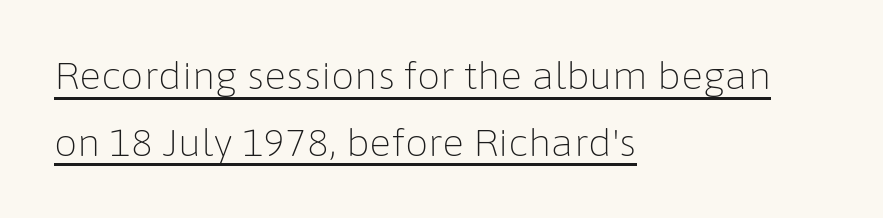
The image shows 37 px light sans-serif type, upright; set left-aligned, line spacing 1.8x, normal letter spacing, underlined; low stroke contrast and a medium x-height.
